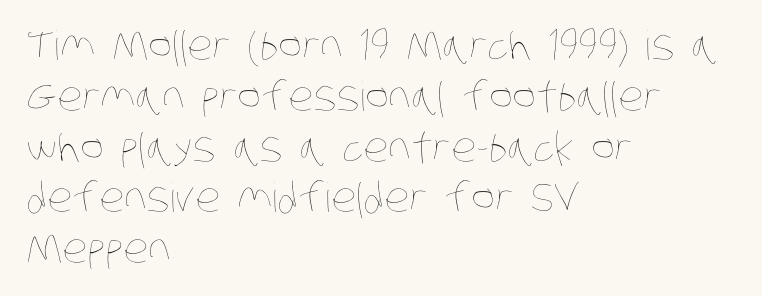
Q: Is the text bold? A: No.
Q: Is the text underlined? A: No.
Q: How is the paragraph aligned? A: Left-aligned.
Q: Is the spacing between letters normal or unusually wide? A: Normal.
Q: Is the spacing between lines tight, normal or loose? A: Normal.
Q: Width (condensed, normal, or wide)? A: Condensed.
Q: Stroke contrast? A: Low.
Q: x-height? A: Large.
Q: Monospaced? A: No.
